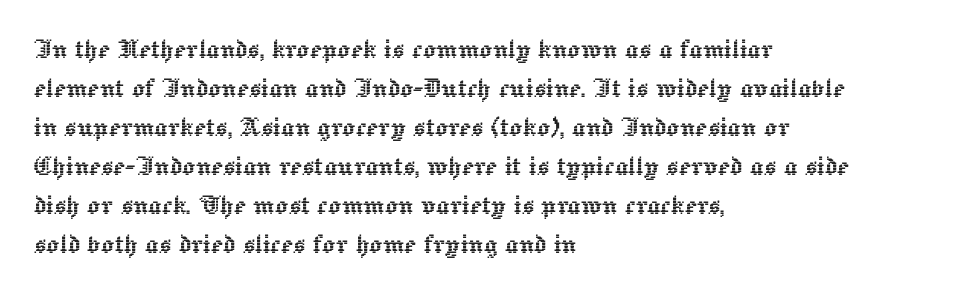
The image shows 32 px text type, upright; set left-aligned, line spacing 1.22x, normal letter spacing, not underlined; a medium x-height.
